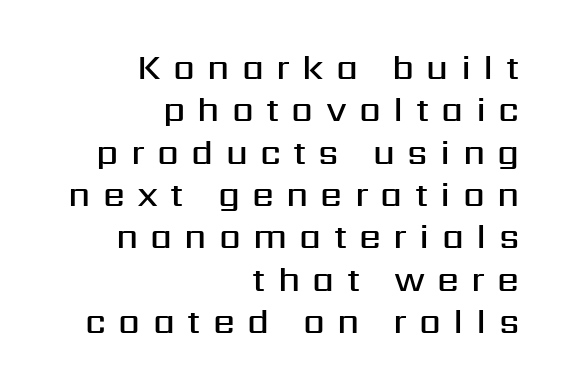
{"serif": "no", "italic": "no", "bold": "semi", "weight": "semibold", "width": "normal", "stroke_contrast": "medium", "x_height": "medium", "monospaced": "no", "underline": "no", "align": "right", "line_spacing_ratio": 1.21, "letter_spacing": "wide", "letter_spacing_em": 0.35, "glyph_px": 35}
